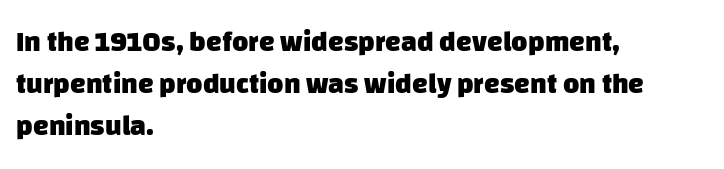
{"serif": "no", "bold": "yes", "weight": "heavy", "width": "normal", "stroke_contrast": "low", "x_height": "large", "monospaced": "no", "underline": "no", "align": "left", "line_spacing": "normal", "line_spacing_ratio": 1.5, "letter_spacing": "normal", "letter_spacing_em": 0.0, "glyph_px": 28}
